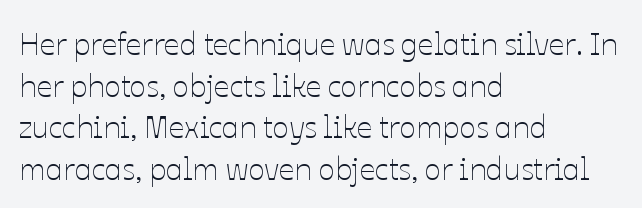
Q: Is the text bold? A: No.
Q: Is the text italic (slanted)? A: No, it is upright.
Q: Is the text underlined? A: No.
Q: How is the paragraph aligned? A: Left-aligned.
Q: Is the spacing between letters normal or unusually wide? A: Normal.
Q: Is the spacing between lines tight, normal or loose? A: Normal.
Q: Width (condensed, normal, or wide)? A: Normal.
Q: Stroke contrast? A: Low.
Q: x-height? A: Medium.
Q: Monospaced? A: No.
